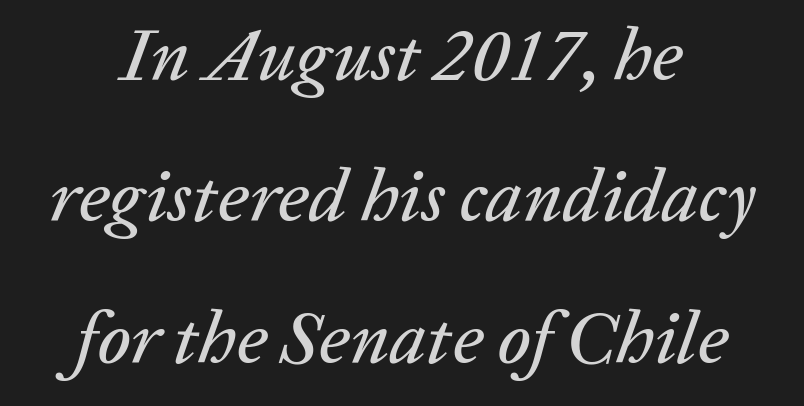
Q: Is the text italic (slanted)? A: Yes, it leans right by about 20 degrees.
Q: Is the text underlined? A: No.
Q: Is the spacing between letters normal or unusually wide? A: Normal.
Q: Is the spacing between lines tight, normal or loose? A: Loose.
Q: Width (condensed, normal, or wide)? A: Normal.
Q: Stroke contrast? A: Low.
Q: x-height? A: Medium.
Q: Monospaced? A: No.
